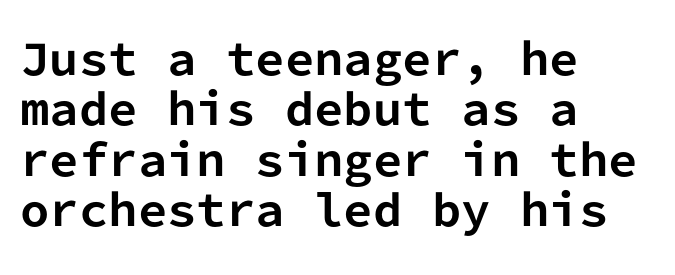
Characters follow at the spacing the type designer built in. The passage shown is typed in a monospace face where columns stay perfectly aligned. The characters display no serif detailing; their extremities are plain. The passage shown is not underscored anywhere. Line starts are locked; line ends wander.
